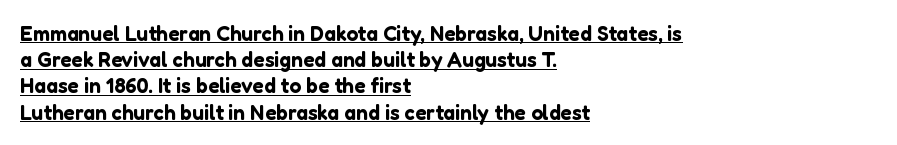
{"italic": "no", "underline": "yes", "align": "left", "line_spacing": "normal", "line_spacing_ratio": 1.25, "letter_spacing": "normal", "letter_spacing_em": 0.0, "glyph_px": 21}
